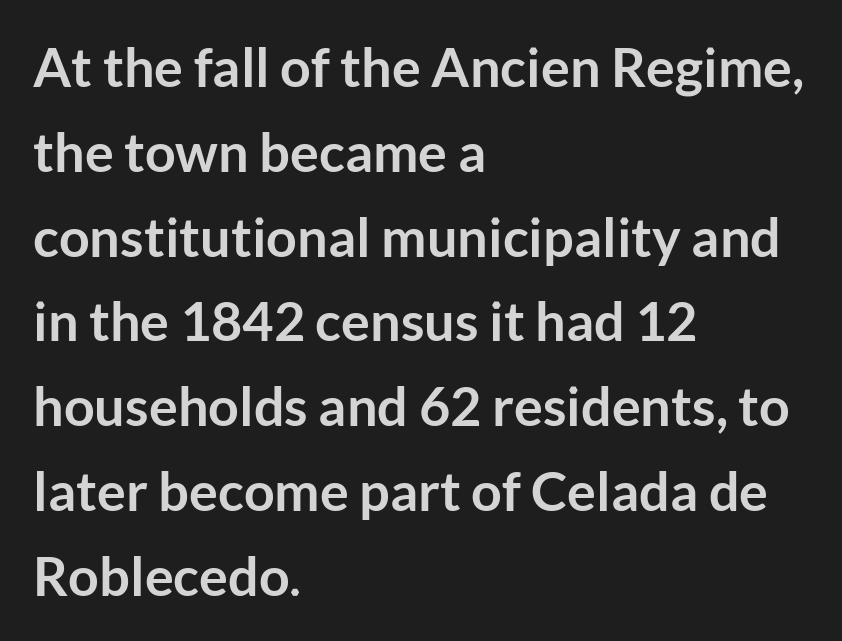
The image shows 54 px semibold sans-serif type, upright; set left-aligned, normal line spacing (1.57x), normal letter spacing, not underlined; low stroke contrast and a medium x-height.
